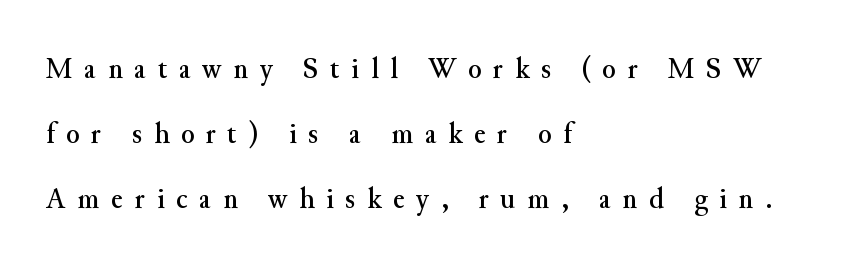
{"serif": "yes", "italic": "no", "width": "normal", "stroke_contrast": "medium", "x_height": "small", "monospaced": "no", "underline": "no", "align": "left", "line_spacing": "loose", "line_spacing_ratio": 2.1, "letter_spacing": "wide", "letter_spacing_em": 0.38, "glyph_px": 31}
